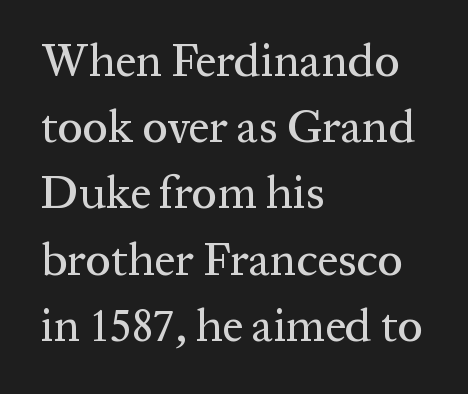
The image shows 46 px serif type, upright; set left-aligned, normal line spacing (1.44x), normal letter spacing, not underlined; medium stroke contrast and a medium x-height.
